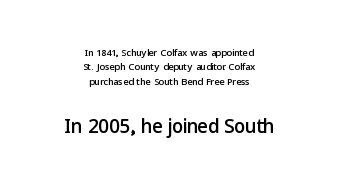
The designer gave the closing block more size than the opening block. This is roman type, the default non-slanted kind. No extra tracking has been applied to these lines. The rendering uses natural spacing where letterforms have individual widths. Underlining? Definitely not there.
